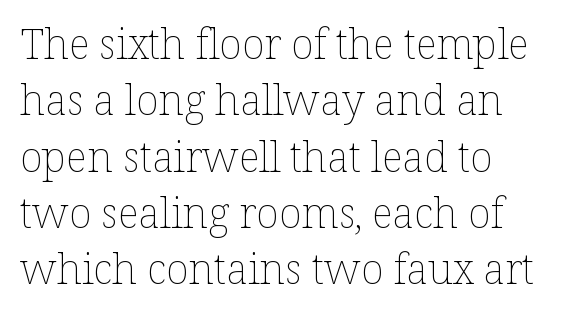
Q: Is the text bold? A: No.
Q: Is the text italic (slanted)? A: No, it is upright.
Q: Is the text underlined? A: No.
Q: How is the paragraph aligned? A: Left-aligned.
Q: Is the spacing between letters normal or unusually wide? A: Normal.
Q: Is the spacing between lines tight, normal or loose? A: Normal.
Q: Width (condensed, normal, or wide)? A: Normal.
Q: Stroke contrast? A: Low.
Q: x-height? A: Medium.
Q: Monospaced? A: No.
